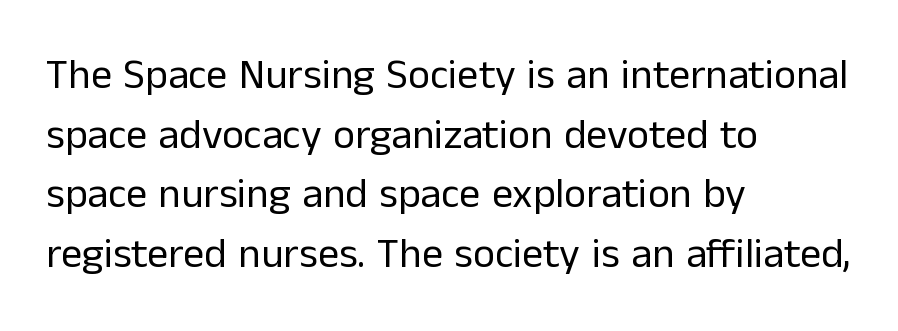
Q: Is the text bold? A: No.
Q: Is the text italic (slanted)? A: No, it is upright.
Q: Is the typeface a serif or a sans-serif typeface? A: Sans-serif.
Q: Is the text underlined? A: No.
Q: How is the paragraph aligned? A: Left-aligned.
Q: Is the spacing between letters normal or unusually wide? A: Normal.
Q: Is the spacing between lines tight, normal or loose? A: Normal.
Q: Width (condensed, normal, or wide)? A: Normal.
Q: Stroke contrast? A: Low.
Q: x-height? A: Medium.
Q: Monospaced? A: No.
